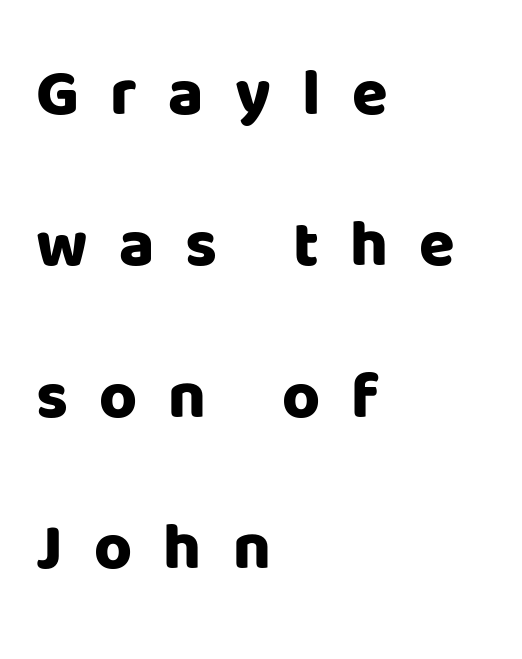
Q: Is the text bold? A: Yes.
Q: Is the text italic (slanted)? A: No, it is upright.
Q: Is the typeface a serif or a sans-serif typeface? A: Sans-serif.
Q: Is the text underlined? A: No.
Q: How is the paragraph aligned? A: Left-aligned.
Q: Is the spacing between letters normal or unusually wide? A: Unusually wide.
Q: Is the spacing between lines tight, normal or loose? A: Loose.
Q: Width (condensed, normal, or wide)? A: Normal.
Q: Stroke contrast? A: Low.
Q: x-height? A: Large.
Q: Monospaced? A: No.
